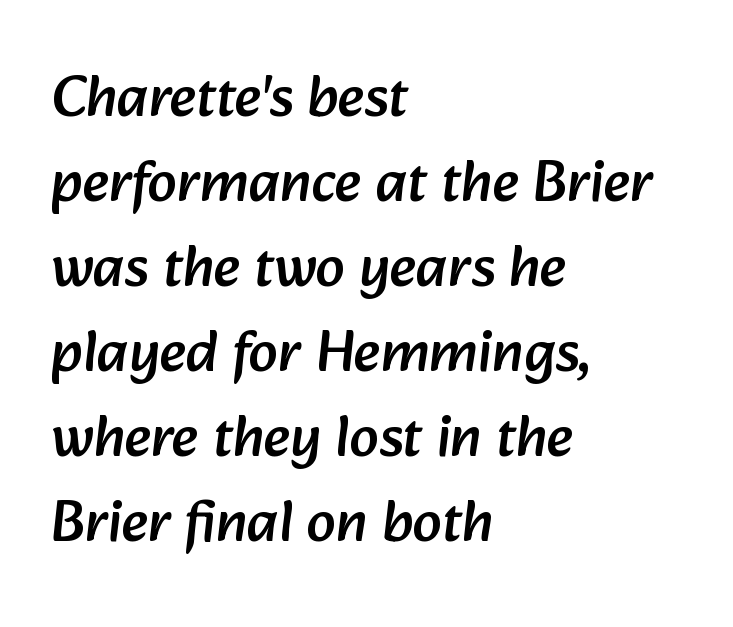
The image shows 59 px sans-serif type; set left-aligned, normal line spacing (1.44x), normal letter spacing, not underlined; low stroke contrast and a medium x-height.
